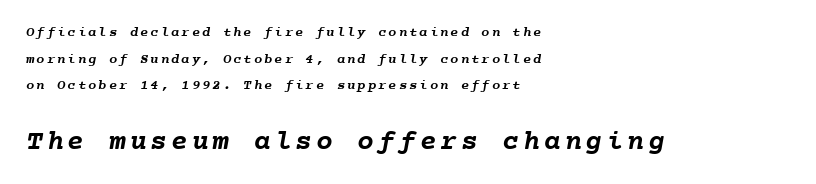
{"bold": "yes", "weight": "semibold", "width": "normal", "stroke_contrast": "low", "x_height": "medium", "monospaced": "yes", "underline": "no", "align": "left", "line_spacing": "loose", "line_spacing_ratio": 1.91, "larger_block": "second", "size_ratio": 2.0, "glyph_px": 28}
